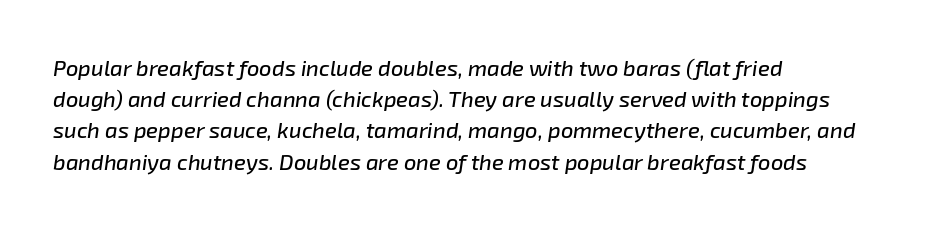
You can tell it's italic because the verticals aren't actually vertical. Compared with typical body copy, the letter spacing here is the same. The paragraph has a hard left edge and a soft right edge. If you measured baseline to baseline, you'd find a middling distance.
